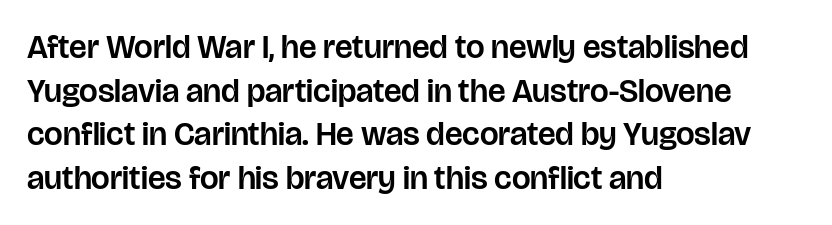
Q: Is the text italic (slanted)? A: No, it is upright.
Q: Is the typeface a serif or a sans-serif typeface? A: Sans-serif.
Q: Is the text underlined? A: No.
Q: How is the paragraph aligned? A: Left-aligned.
Q: Is the spacing between letters normal or unusually wide? A: Normal.
Q: Is the spacing between lines tight, normal or loose? A: Normal.
Q: Width (condensed, normal, or wide)? A: Normal.
Q: Stroke contrast? A: Low.
Q: x-height? A: Large.
Q: Monospaced? A: No.
